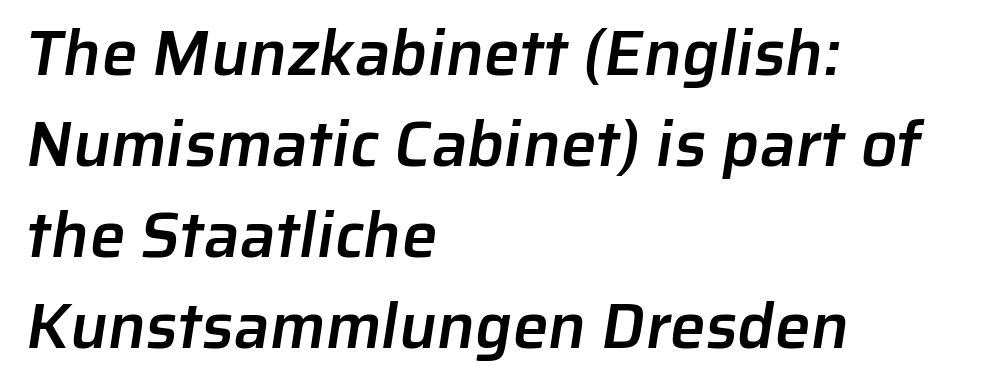
Nobody touched the tracking dial on this one. If you measured baseline to baseline, you'd find a middling distance. A typesetter would call this proportional, since set widths differ per character. The words here are not underlined. Notice how the passage keeps a crisp vertical edge on the left only.
